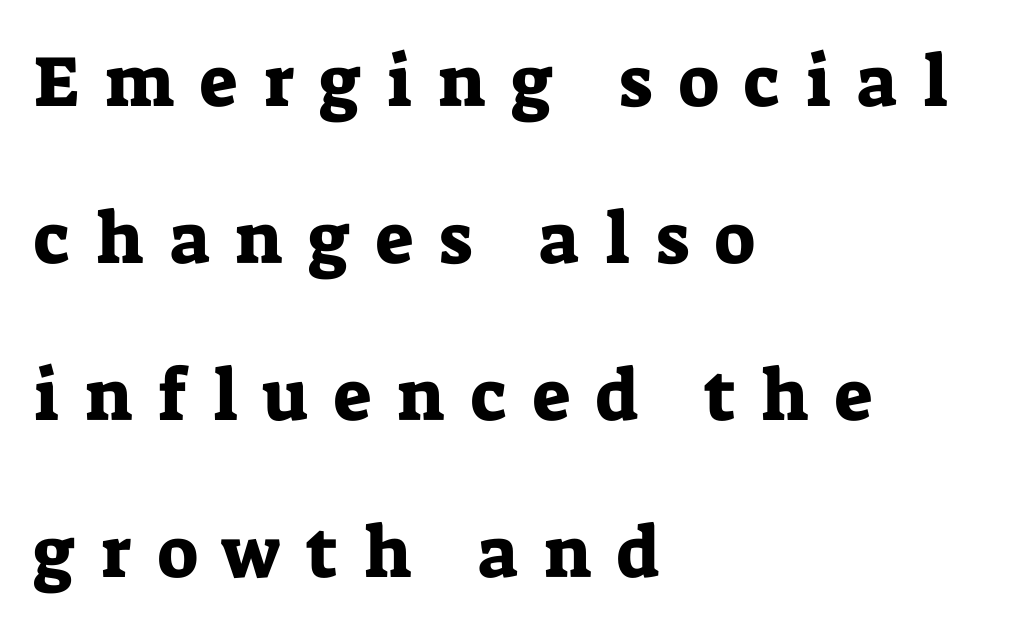
The face used here is proportionally spaced, like ordinary book or web type. Letterform terminals end in serifs throughout the passage. Inter-character spacing is expanded well beyond the font's built-in metrics. The zone under the glyphs is completely vacant.
